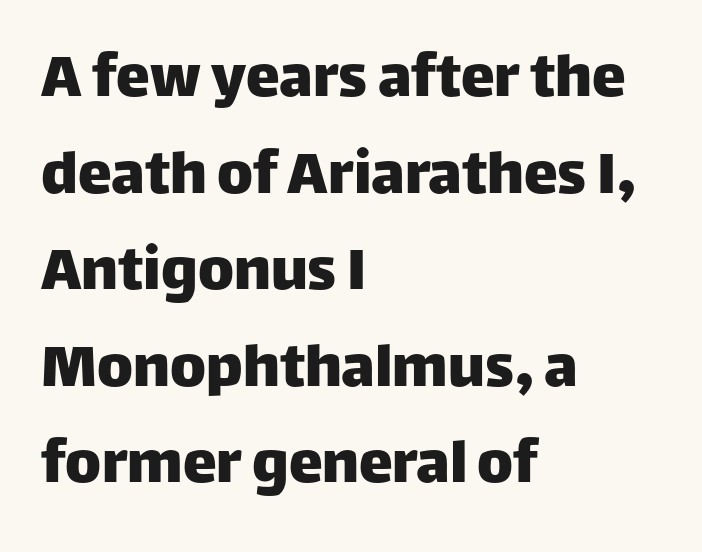
Note: no serifs on the glyphs. Standard letterfit; no display-style spreading of the glyphs. Every stem runs plumb, perpendicular to the baseline. Line spacing here is normal.
